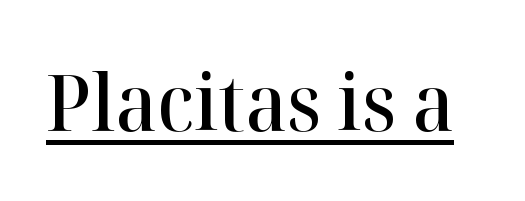
Default kerning and tracking; the words read as compact shapes. Looks like regular typesetting: each glyph gets only the width it needs. Does a line run under the words? Yes, clearly. The passage shown is typeset with a serif family. The lettering stays uniformly vertical, giving the passage a roman look.
